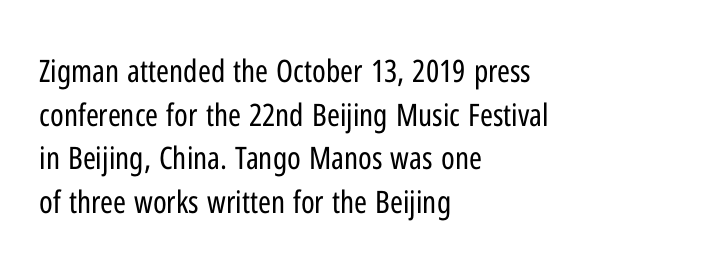
Check under the words: just untouched page. Students, observe: this is what conventionally led text looks like. The rendering keeps characters at their native spacing. Italic: no, the glyphs are upright roman.
